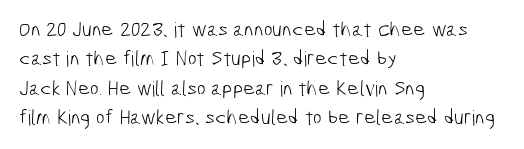
Q: Is the text bold? A: No.
Q: Is the text underlined? A: No.
Q: How is the paragraph aligned? A: Left-aligned.
Q: Is the spacing between letters normal or unusually wide? A: Normal.
Q: Is the spacing between lines tight, normal or loose? A: Normal.
